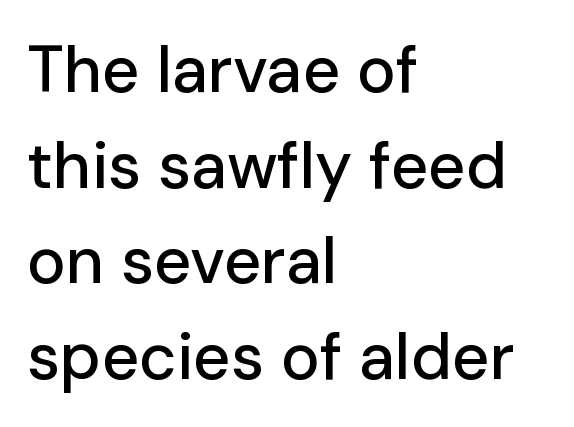
{"serif": "no", "italic": "no", "width": "normal", "stroke_contrast": "low", "x_height": "medium", "monospaced": "no", "underline": "no", "align": "left", "line_spacing": "normal", "line_spacing_ratio": 1.47, "letter_spacing": "normal", "letter_spacing_em": 0.0, "glyph_px": 65}
